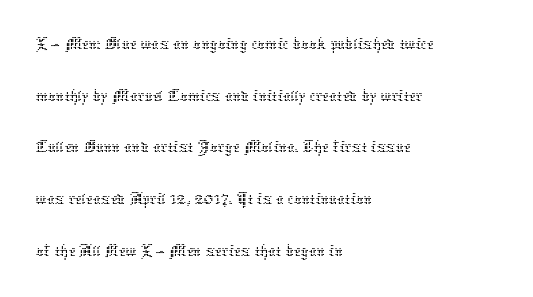
{"italic": "no", "bold": "no", "weight": "thin", "width": "normal", "stroke_contrast": "low", "x_height": "medium", "monospaced": "no", "underline": "no", "align": "left", "line_spacing": "normal", "line_spacing_ratio": 1.36, "letter_spacing": "normal", "letter_spacing_em": 0.0, "glyph_px": 38}
